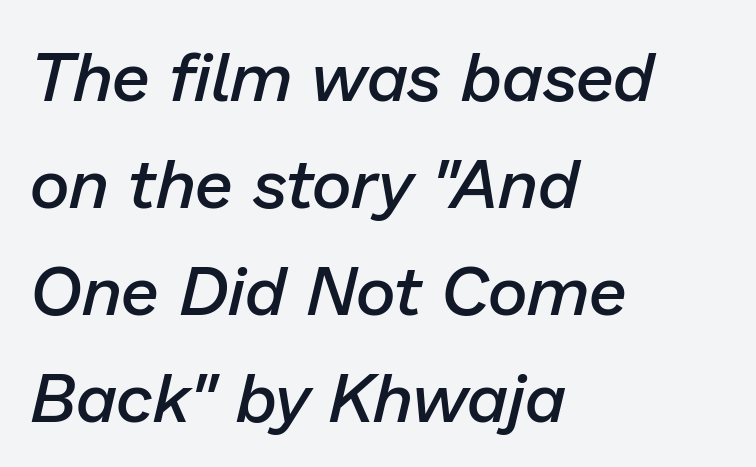
Q: Is the text bold? A: Semi-bold.
Q: Is the text italic (slanted)? A: Yes, it leans right by about 13 degrees.
Q: Is the text underlined? A: No.
Q: How is the paragraph aligned? A: Left-aligned.
Q: Is the spacing between letters normal or unusually wide? A: Normal.
Q: Is the spacing between lines tight, normal or loose? A: Normal.
Q: Width (condensed, normal, or wide)? A: Normal.
Q: Stroke contrast? A: Low.
Q: x-height? A: Medium.
Q: Monospaced? A: No.
